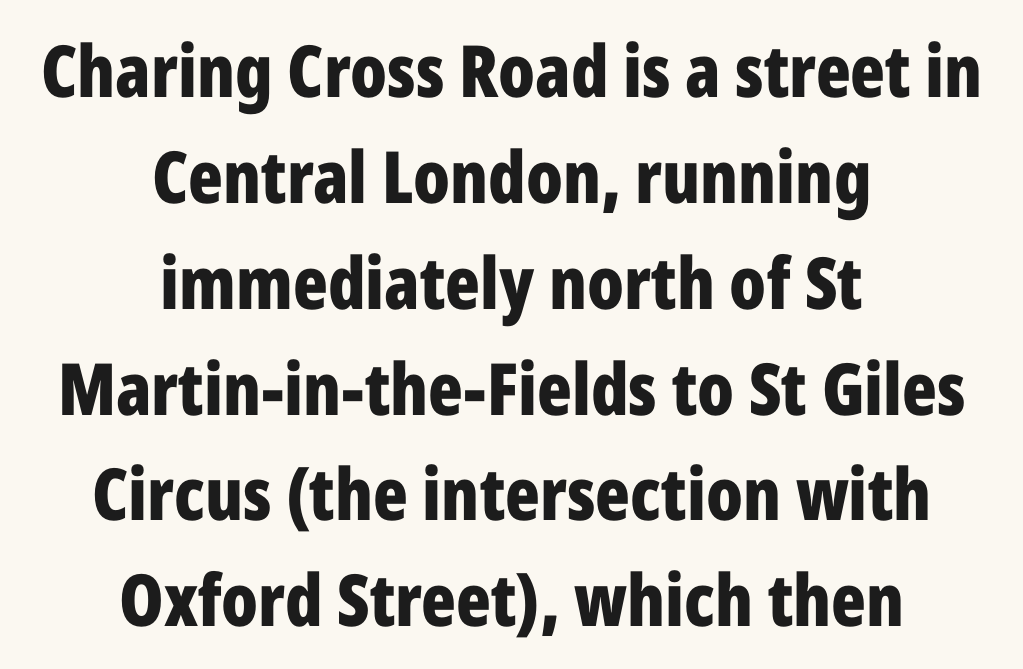
{"serif": "no", "italic": "no", "bold": "yes", "weight": "bold", "width": "condensed", "stroke_contrast": "low", "x_height": "medium", "monospaced": "no", "underline": "no", "align": "center", "line_spacing": "normal", "line_spacing_ratio": 1.47, "letter_spacing": "normal", "letter_spacing_em": 0.0, "glyph_px": 72}
